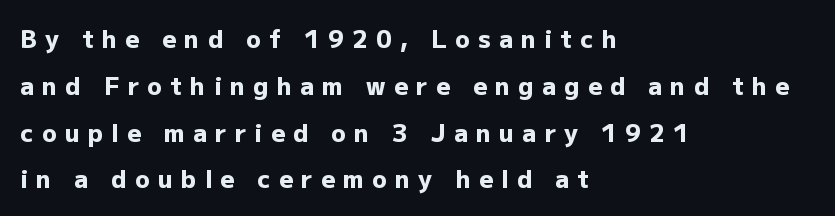
Q: Is the text bold? A: Yes.
Q: Is the text italic (slanted)? A: No, it is upright.
Q: Is the text underlined? A: No.
Q: How is the paragraph aligned? A: Left-aligned.
Q: Is the spacing between letters normal or unusually wide? A: Unusually wide.
Q: Is the spacing between lines tight, normal or loose? A: Loose.
